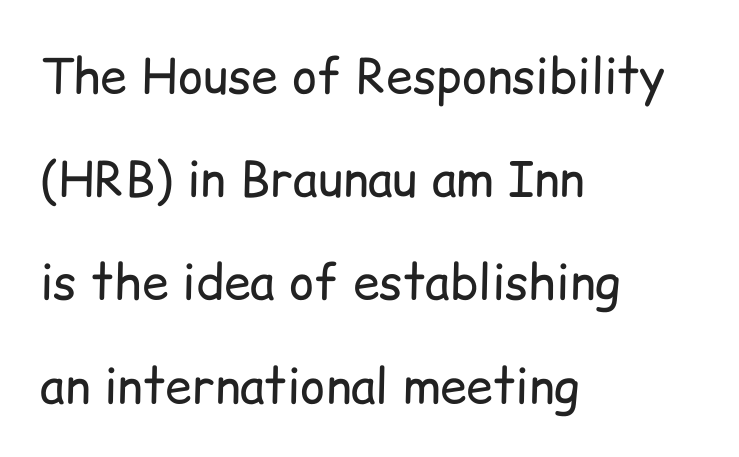
The image shows 48 px regular-weight sans-serif type, upright; set left-aligned, loose line spacing (2.15x), normal letter spacing, not underlined; low stroke contrast and a medium x-height.
